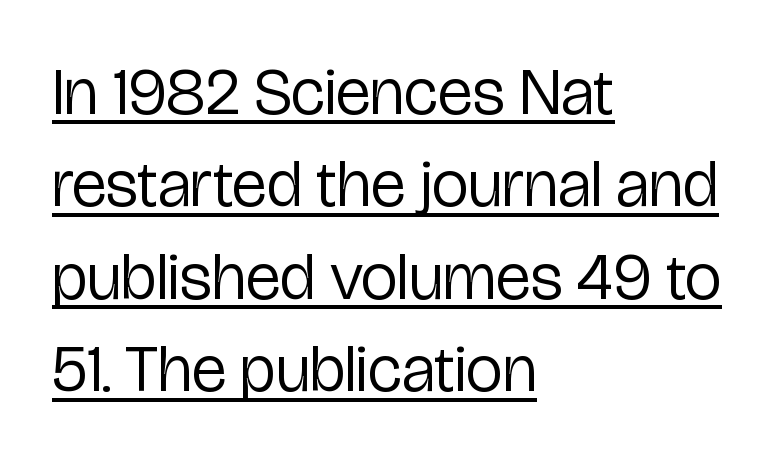
This rendering leaves character spacing at its baseline value. This rendering employs a face without finishing strokes, i.e., a sans-serif. Nothing heavy about these letters — not bold at all. Students, observe the line beneath the letters — that is underlining. If you drew a ruler down the left edge, every line would touch it.
